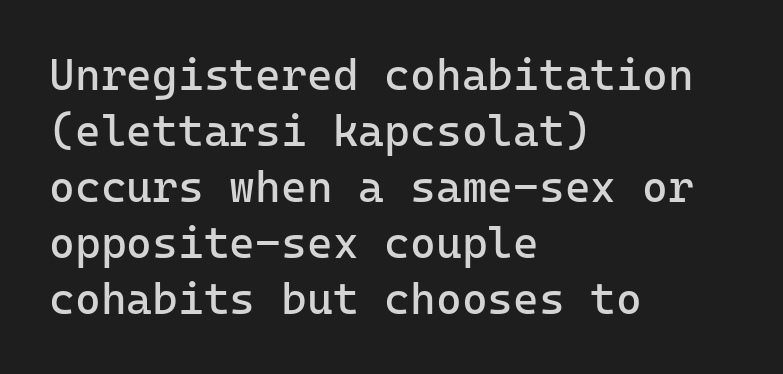
The image shows 44 px regular-weight sans-serif type, upright, monospaced; set left-aligned, normal line spacing (1.27x), normal letter spacing, not underlined; low stroke contrast and a medium x-height.
